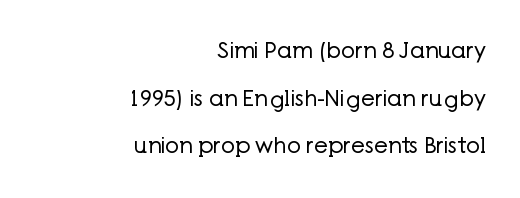
Q: Is the text bold? A: No.
Q: Is the text italic (slanted)? A: No, it is upright.
Q: Is the text underlined? A: No.
Q: How is the paragraph aligned? A: Right-aligned.
Q: Is the spacing between letters normal or unusually wide? A: Normal.
Q: Is the spacing between lines tight, normal or loose? A: Loose.
